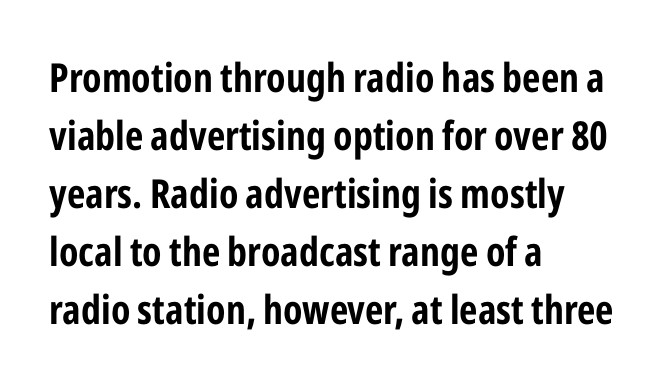
{"serif": "no", "italic": "no", "bold": "yes", "weight": "bold", "width": "condensed", "stroke_contrast": "low", "x_height": "medium", "monospaced": "no", "underline": "no", "align": "left", "line_spacing": "normal", "line_spacing_ratio": 1.45, "letter_spacing": "normal", "letter_spacing_em": 0.0, "glyph_px": 40}
